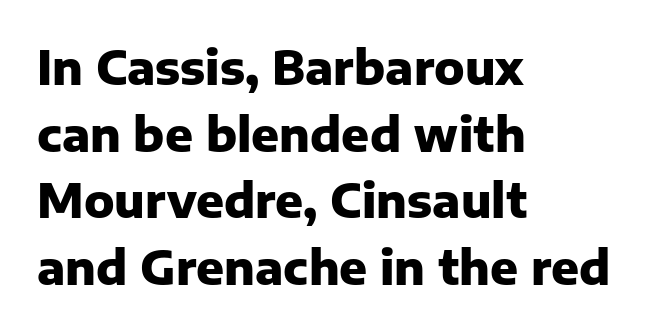
{"serif": "no", "italic": "no", "bold": "yes", "weight": "heavy", "width": "normal", "stroke_contrast": "low", "x_height": "medium", "monospaced": "no", "underline": "no", "align": "left", "line_spacing": "normal", "line_spacing_ratio": 1.45, "letter_spacing": "normal", "letter_spacing_em": 0.0, "glyph_px": 46}
